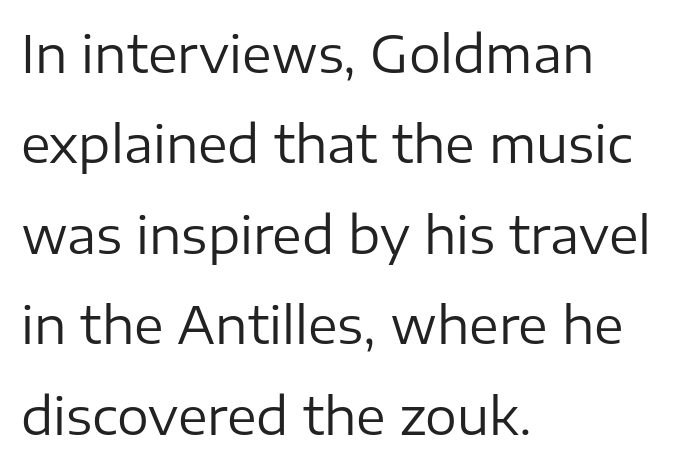
The rendering uses natural spacing where letterforms have individual widths. Spacing between characters is what you'd get straight out of the box. Does the lettering tilt? It doesn't — this is upright. Horizontally, the lines are justified to the leading edge only.
